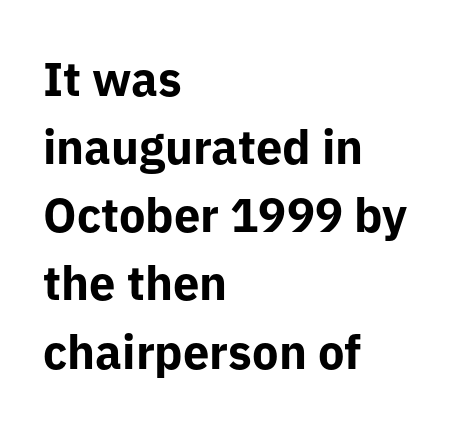
Descender tails drop into unmarked territory. What weight is shown? A full bold with thick strokes. The letters advance in unequal steps, a hallmark of proportional type. Is there much room between lines? A standard amount, neither cramped nor airy. In CSS terms this would be text-align: left. Here the glyphs are tracked normally, forming tight word shapes.
